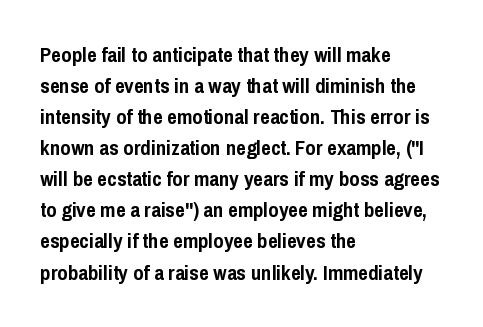
These lines keep a tight, regular rhythm from letter to letter. The typesetting leans heavy: a genuine bold. Line beginnings align vertically; line endings do not. If you drew a line through each stem, it would be perfectly vertical. Letters rest on an invisible, unmarked baseline.
